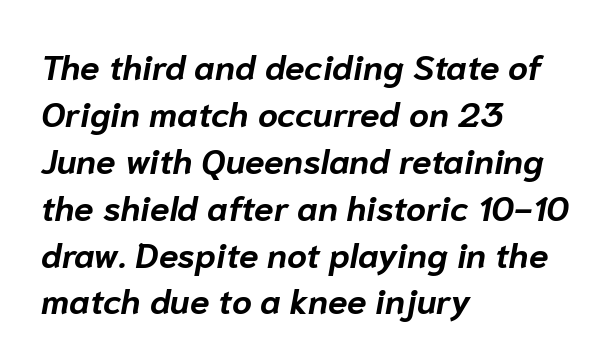
Q: Is the text bold? A: Yes.
Q: Is the text italic (slanted)? A: Yes, it leans right by about 10 degrees.
Q: Is the text underlined? A: No.
Q: How is the paragraph aligned? A: Left-aligned.
Q: Is the spacing between letters normal or unusually wide? A: Normal.
Q: Is the spacing between lines tight, normal or loose? A: Normal.
Q: Width (condensed, normal, or wide)? A: Normal.
Q: Stroke contrast? A: Low.
Q: x-height? A: Medium.
Q: Monospaced? A: No.
